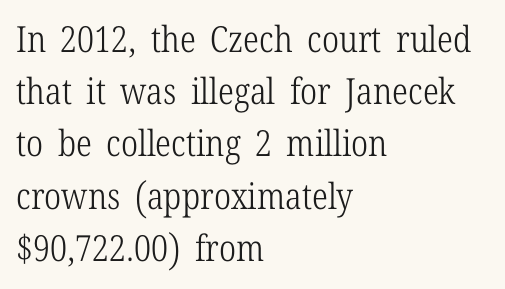
{"serif": "yes", "italic": "no", "bold": "no", "weight": "light", "width": "condensed", "stroke_contrast": "low", "x_height": "medium", "monospaced": "no", "underline": "no", "align": "left", "line_spacing": "normal", "line_spacing_ratio": 1.45, "letter_spacing": "normal", "letter_spacing_em": 0.0, "glyph_px": 36}
